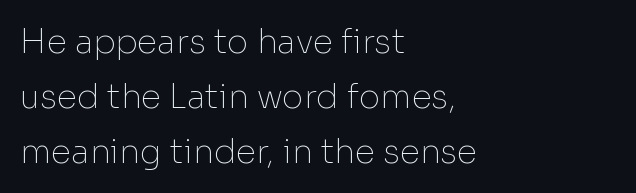
{"serif": "no", "italic": "no", "bold": "no", "weight": "thin", "width": "normal", "stroke_contrast": "low", "x_height": "medium", "monospaced": "no", "underline": "no", "align": "left", "line_spacing": "normal", "line_spacing_ratio": 1.66, "letter_spacing": "normal", "letter_spacing_em": 0.0, "glyph_px": 33}
